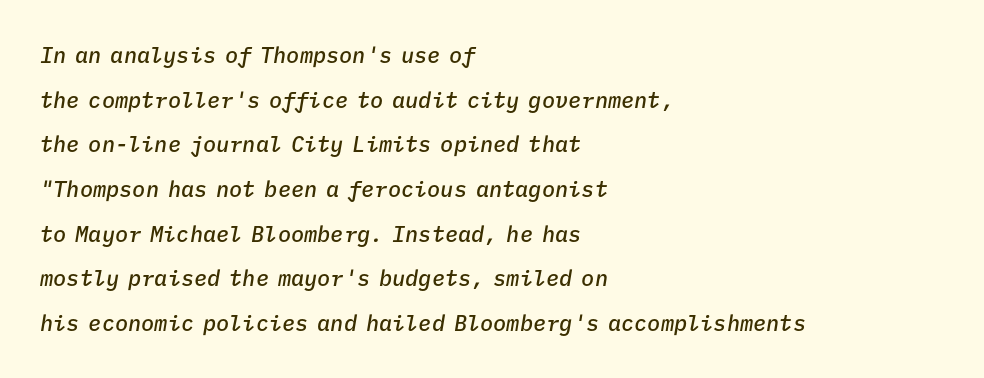
The image shows 22 px text type, italic (leaning right); set left-aligned, loose line spacing (2.03x), normal letter spacing, not underlined.
